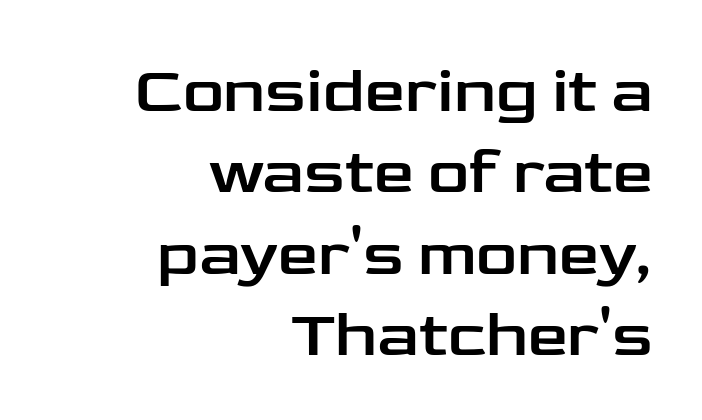
The image shows 64 px wide sans-serif type, upright; set right-aligned, normal line spacing (1.27x), normal letter spacing, not underlined; low stroke contrast and a medium x-height.
